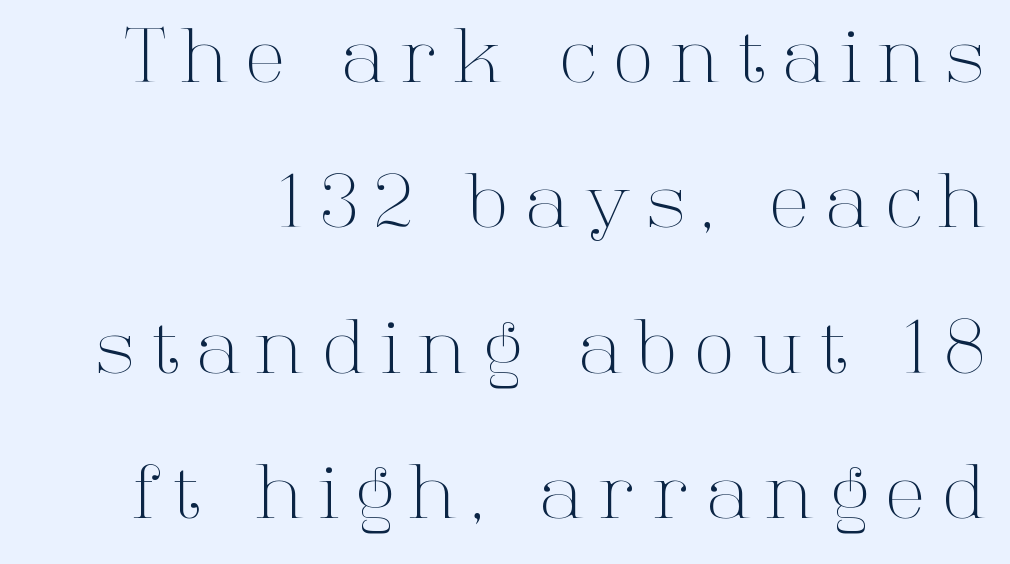
Q: Is the text bold? A: No.
Q: Is the text italic (slanted)? A: No, it is upright.
Q: Is the typeface a serif or a sans-serif typeface? A: Serif.
Q: Is the text underlined? A: No.
Q: Is the spacing between letters normal or unusually wide? A: Unusually wide.
Q: Is the spacing between lines tight, normal or loose? A: Loose.
Q: Width (condensed, normal, or wide)? A: Normal.
Q: Stroke contrast? A: High.
Q: x-height? A: Medium.
Q: Monospaced? A: No.
